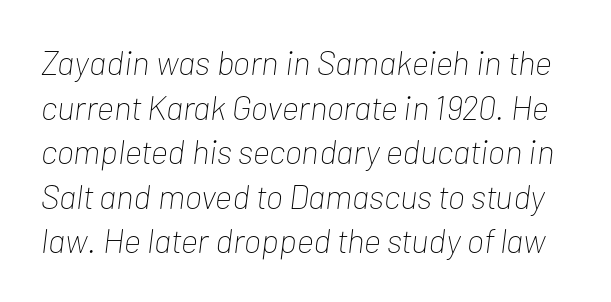
Q: Is the text bold? A: No.
Q: Is the text italic (slanted)? A: Yes, it leans right by about 7 degrees.
Q: Is the text underlined? A: No.
Q: Is the spacing between letters normal or unusually wide? A: Normal.
Q: Is the spacing between lines tight, normal or loose? A: Normal.
Q: Width (condensed, normal, or wide)? A: Condensed.
Q: Stroke contrast? A: Low.
Q: x-height? A: Medium.
Q: Monospaced? A: No.
